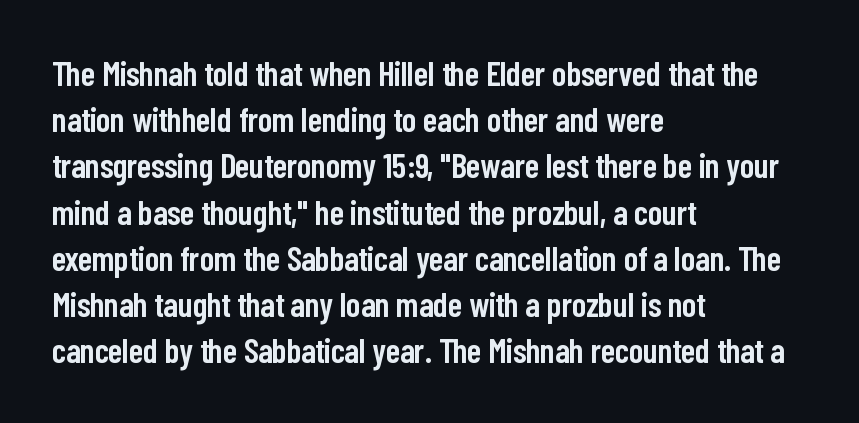
These lines are rendered in a variable-pitch font. In terms of letterform style, serifs are entirely absent. Left-aligned paragraph, ragged on the right. Just letters on the line, the space beneath them empty. The designer left line spacing at the default.
